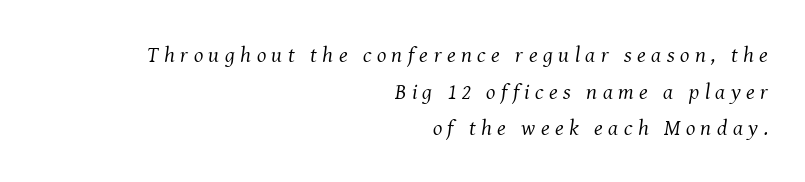
The image shows 22 px text type, italic (leaning right); set right-aligned, normal line spacing (1.67x), unusually wide letter spacing (+0.25 em), not underlined.
